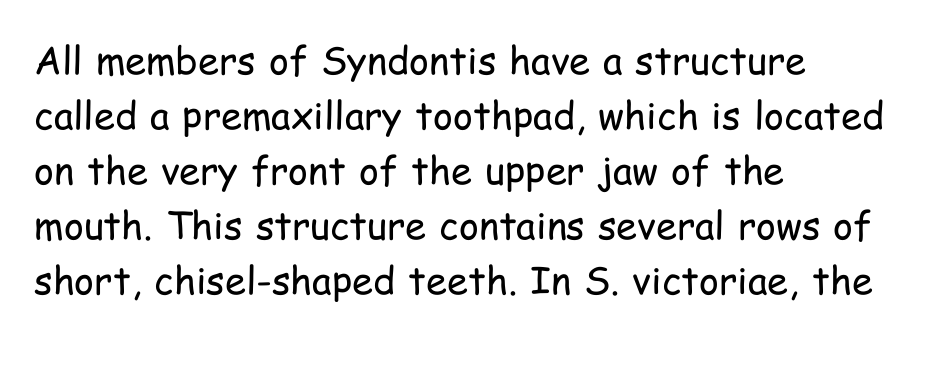
{"serif": "no", "italic": "no", "bold": "no", "weight": "regular", "width": "condensed", "stroke_contrast": "low", "x_height": "medium", "monospaced": "no", "underline": "no", "align": "left", "line_spacing": "normal", "line_spacing_ratio": 1.45, "letter_spacing": "normal", "letter_spacing_em": 0.0, "glyph_px": 38}
